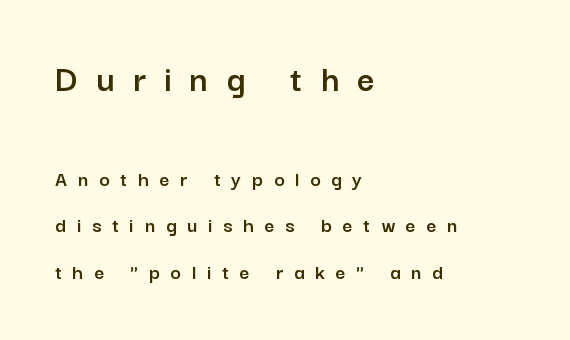
Q: Is the text italic (slanted)? A: No, it is upright.
Q: Is the typeface a serif or a sans-serif typeface? A: Sans-serif.
Q: Is the text underlined? A: No.
Q: How is the paragraph aligned? A: Left-aligned.
Q: Is the spacing between letters normal or unusually wide? A: Unusually wide.
Q: Is the spacing between lines tight, normal or loose? A: Loose.
Q: Which block of text is set in a larger size, the first (top) or the second (bottom)? A: The first (top) one.
Q: Width (condensed, normal, or wide)? A: Normal.
Q: Stroke contrast? A: Low.
Q: x-height? A: Medium.
Q: Monospaced? A: No.
